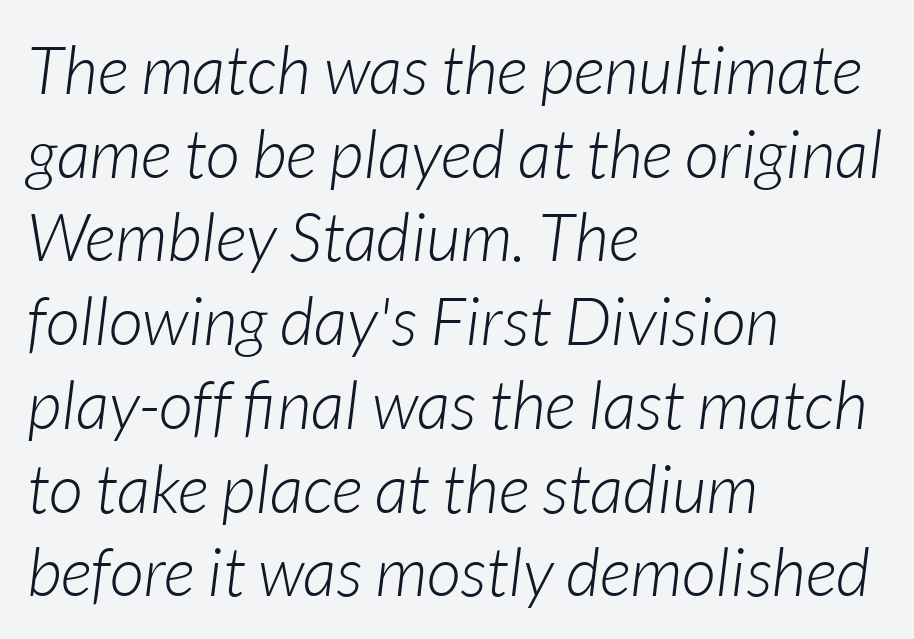
{"italic": "yes", "lean": "right", "slant_degrees": 7, "bold": "no", "weight": "light", "width": "normal", "stroke_contrast": "low", "x_height": "medium", "monospaced": "no", "underline": "no", "align": "left", "line_spacing": "normal", "line_spacing_ratio": 1.25, "letter_spacing": "normal", "letter_spacing_em": 0.0, "glyph_px": 67}
